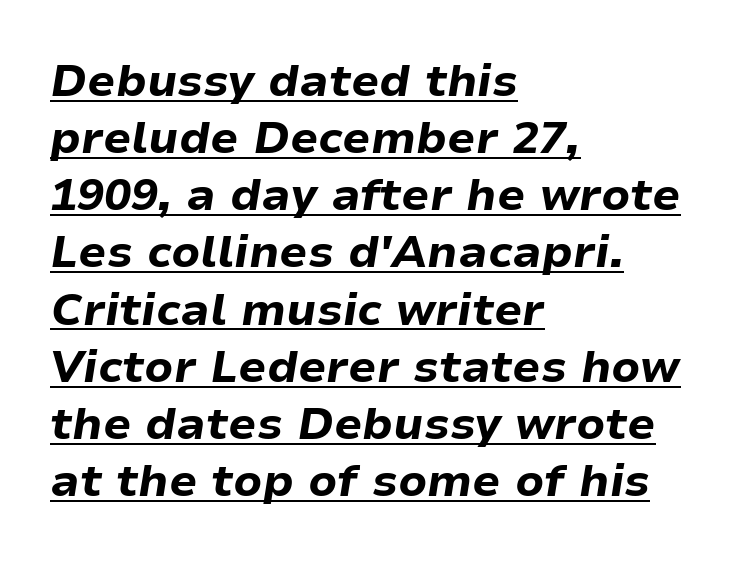
Q: Is the text bold? A: Yes.
Q: Is the text italic (slanted)? A: Yes, it leans right by about 9 degrees.
Q: Is the text underlined? A: Yes.
Q: How is the paragraph aligned? A: Left-aligned.
Q: Is the spacing between letters normal or unusually wide? A: Normal.
Q: Is the spacing between lines tight, normal or loose? A: Normal.
Q: Width (condensed, normal, or wide)? A: Normal.
Q: Stroke contrast? A: Low.
Q: x-height? A: Medium.
Q: Monospaced? A: No.
